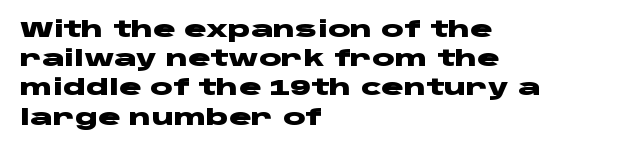
The image shows 21 px bold type, upright; set left-aligned, normal line spacing (1.39x), normal letter spacing, not underlined.
